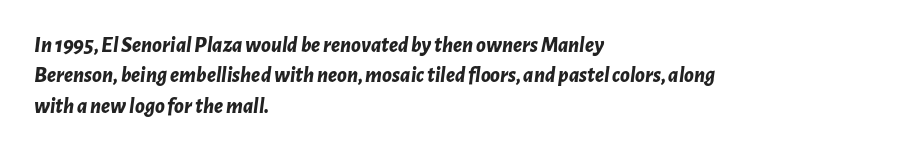
{"italic": "yes", "lean": "right", "slant_degrees": 7, "bold": "yes", "underline": "no", "align": "left", "line_spacing": "normal", "line_spacing_ratio": 1.38, "letter_spacing": "normal", "letter_spacing_em": 0.0, "glyph_px": 22}
